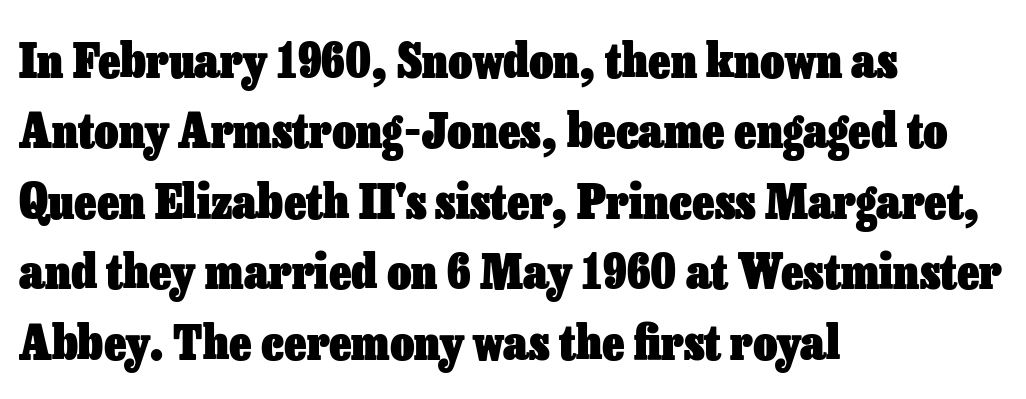
These lines were composed using upright roman letters. The lines in this sample share a left origin and differ only in where they stop. These lines carry a lot of weight — the face is fully bold. Anything drawn beneath the words? Only blank space.
